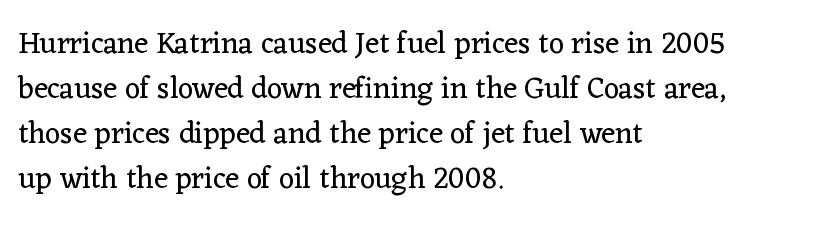
{"serif": "yes", "italic": "no", "bold": "no", "weight": "regular", "width": "normal", "stroke_contrast": "low", "x_height": "medium", "monospaced": "no", "underline": "no", "align": "left", "line_spacing": "normal", "line_spacing_ratio": 1.5, "letter_spacing": "normal", "letter_spacing_em": 0.0, "glyph_px": 30}
